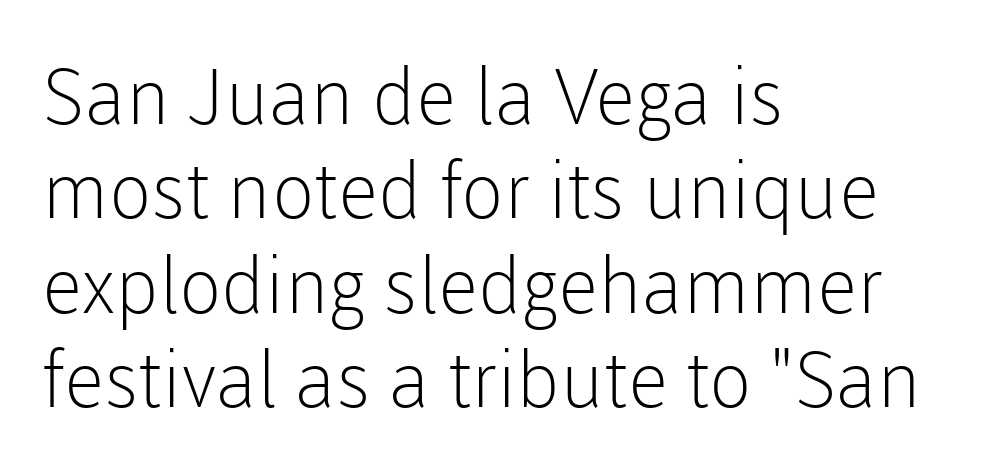
Horizontal alignment here is leftward, the default for most running prose. Looks like regular typesetting: each glyph gets only the width it needs. Font category for this specimen: sans-serif. Caption: standard tracking, unaltered. Underlining? Definitely not there.
